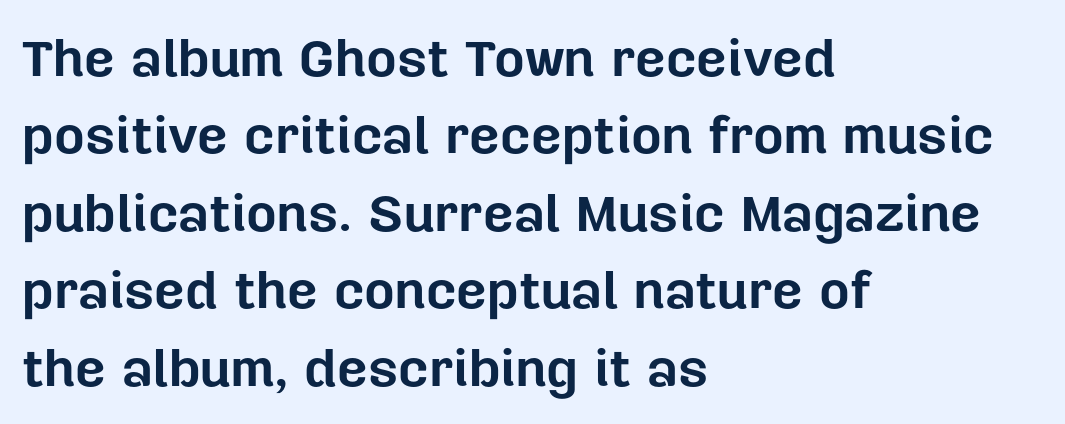
{"serif": "no", "italic": "no", "bold": "yes", "weight": "bold", "width": "normal", "stroke_contrast": "low", "x_height": "medium", "monospaced": "no", "underline": "no", "align": "left", "line_spacing": "normal", "line_spacing_ratio": 1.46, "letter_spacing": "normal", "letter_spacing_em": 0.0, "glyph_px": 53}
